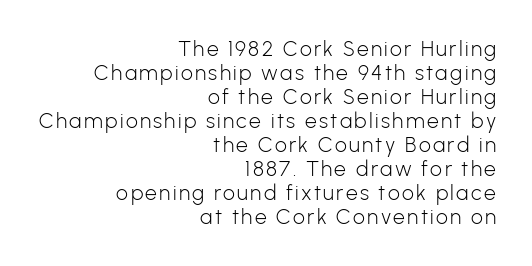
The image shows 21 px text type, upright; set right-aligned, tight line spacing (1.14x), not underlined.
